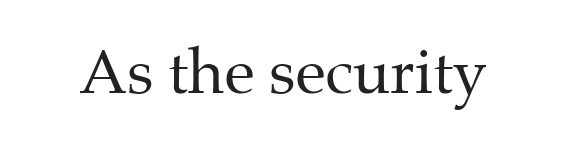
{"serif": "yes", "italic": "no", "bold": "no", "weight": "regular", "width": "normal", "stroke_contrast": "medium", "x_height": "medium", "monospaced": "no", "underline": "no", "letter_spacing": "normal", "letter_spacing_em": 0.0, "glyph_px": 62}
